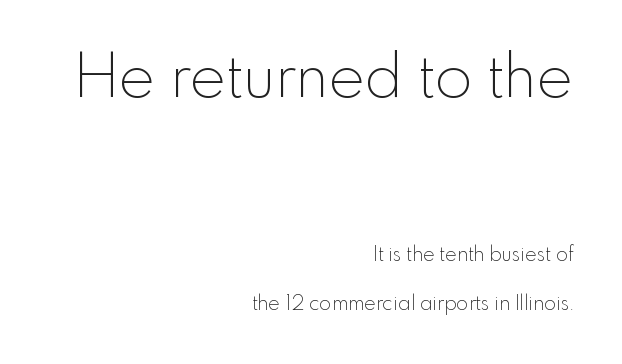
{"serif": "no", "italic": "no", "bold": "no", "weight": "thin", "width": "normal", "x_height": "small", "monospaced": "no", "underline": "no", "align": "right", "line_spacing": "loose", "line_spacing_ratio": 2.42, "letter_spacing": "normal", "letter_spacing_em": 0.0, "larger_block": "first", "size_ratio": 3.05, "glyph_px": 61}
